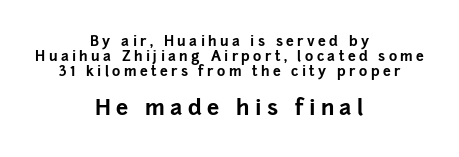
The image shows 22 px bold type, upright; set centered, tight line spacing (1.06x), unusually wide letter spacing (+0.24 em), not underlined; the second (bottom) block is 1.57x larger.
